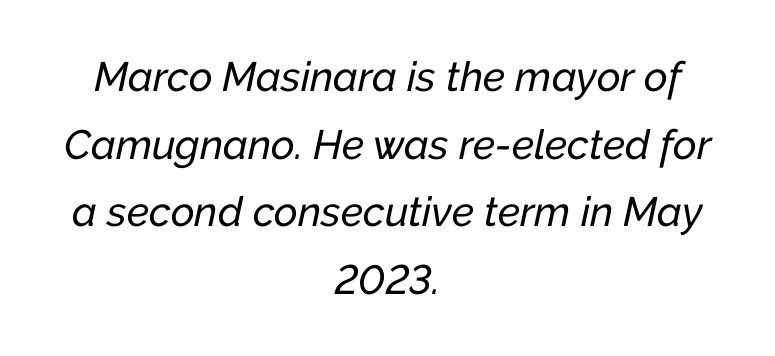
Students, note that the glyphs here touch the page at normal intervals. These lines stack symmetrically, like a column narrowing and widening about its center. The line-height multiplier appears to be the usual default. Proportional: the letters do not fall into vertical columns.
